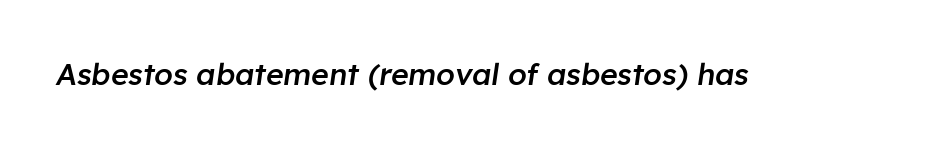
The image shows 30 px semibold type, italic (leaning right); set normal letter spacing, not underlined; low stroke contrast and a medium x-height.
